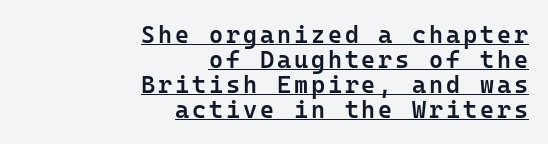
Firm but not heavy-handed strokes: this text is semibold. Each line ends at the same right margin while the left side varies. The words here are underlined. The font's upright variant was chosen for this text.
